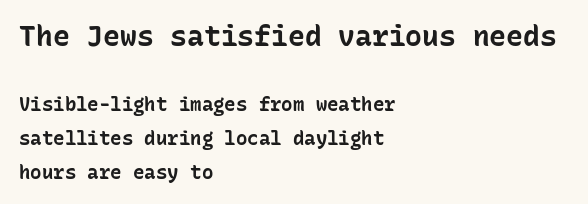
Q: Is the text bold? A: Yes.
Q: Is the text italic (slanted)? A: No, it is upright.
Q: Is the typeface a serif or a sans-serif typeface? A: Sans-serif.
Q: Is the text underlined? A: No.
Q: How is the paragraph aligned? A: Left-aligned.
Q: Is the spacing between letters normal or unusually wide? A: Normal.
Q: Which block of text is set in a larger size, the first (top) or the second (bottom)? A: The first (top) one.
Q: Width (condensed, normal, or wide)? A: Normal.
Q: Stroke contrast? A: Low.
Q: x-height? A: Medium.
Q: Monospaced? A: Yes.
